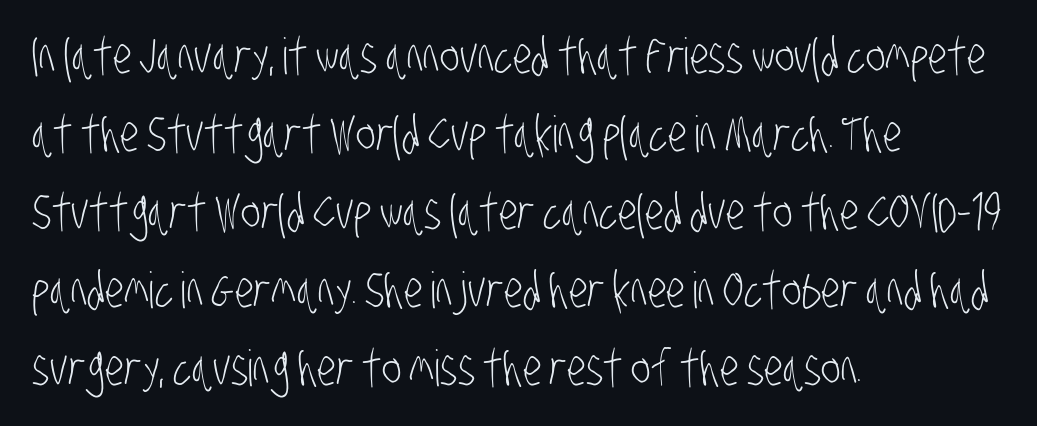
{"serif": "no", "bold": "no", "weight": "light", "width": "condensed", "stroke_contrast": "low", "x_height": "large", "monospaced": "no", "underline": "no", "align": "left", "line_spacing": "normal", "line_spacing_ratio": 1.56, "letter_spacing": "normal", "letter_spacing_em": 0.0, "glyph_px": 50}
